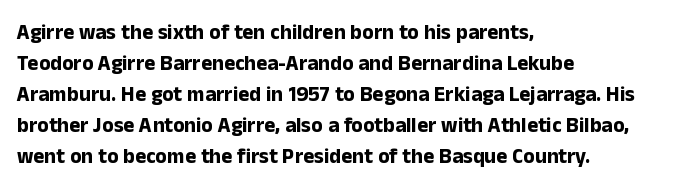
These lines keep a tight, regular rhythm from letter to letter. The typesetting leans heavy: a genuine bold. Line beginnings align vertically; line endings do not. If you drew a line through each stem, it would be perfectly vertical. Letters rest on an invisible, unmarked baseline.
